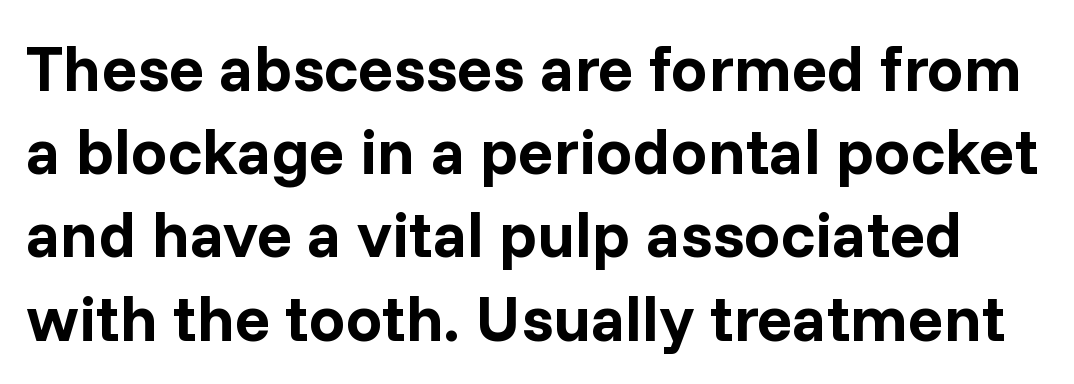
{"serif": "no", "italic": "no", "bold": "yes", "weight": "bold", "width": "normal", "stroke_contrast": "low", "x_height": "medium", "monospaced": "no", "underline": "no", "line_spacing": "normal", "line_spacing_ratio": 1.28, "letter_spacing": "normal", "letter_spacing_em": 0.0, "glyph_px": 65}
